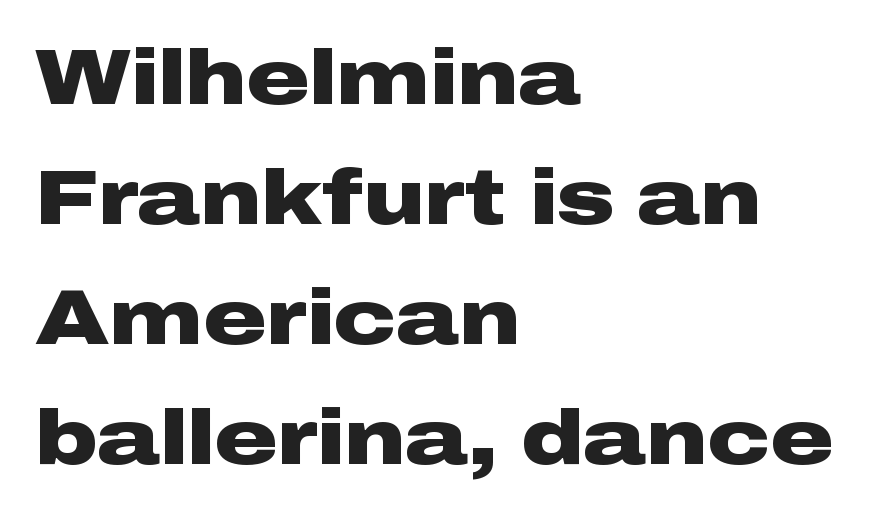
{"serif": "no", "italic": "no", "bold": "yes", "weight": "heavy", "width": "wide", "stroke_contrast": "low", "x_height": "medium", "monospaced": "no", "underline": "no", "align": "left", "line_spacing": "normal", "line_spacing_ratio": 1.54, "letter_spacing": "normal", "letter_spacing_em": 0.0, "glyph_px": 78}
